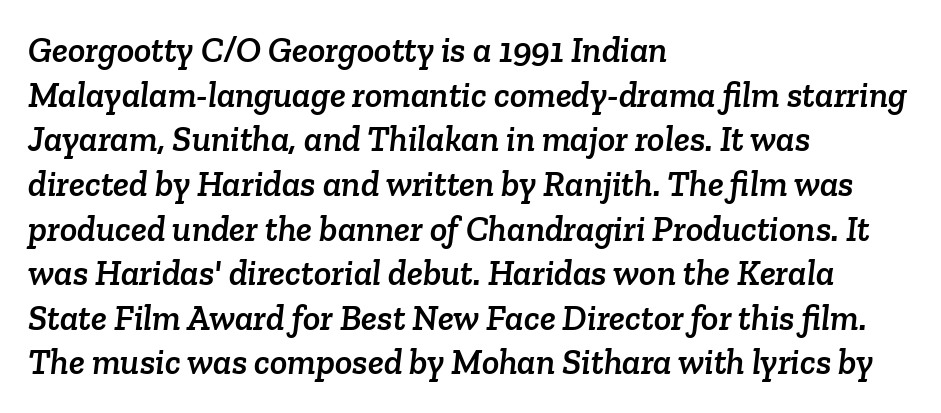
Q: Is the typeface a serif or a sans-serif typeface? A: Serif.
Q: Is the text underlined? A: No.
Q: How is the paragraph aligned? A: Left-aligned.
Q: Is the spacing between letters normal or unusually wide? A: Normal.
Q: Width (condensed, normal, or wide)? A: Normal.
Q: Stroke contrast? A: Low.
Q: x-height? A: Medium.
Q: Monospaced? A: No.
